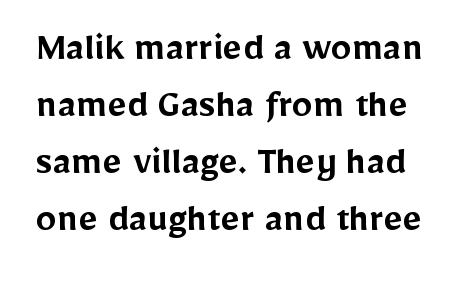
Q: Is the text bold? A: Semi-bold.
Q: Is the text italic (slanted)? A: No, it is upright.
Q: Is the typeface a serif or a sans-serif typeface? A: Sans-serif.
Q: Is the text underlined? A: No.
Q: Is the spacing between letters normal or unusually wide? A: Normal.
Q: Is the spacing between lines tight, normal or loose? A: Normal.
Q: Width (condensed, normal, or wide)? A: Normal.
Q: Stroke contrast? A: Low.
Q: x-height? A: Medium.
Q: Monospaced? A: No.
